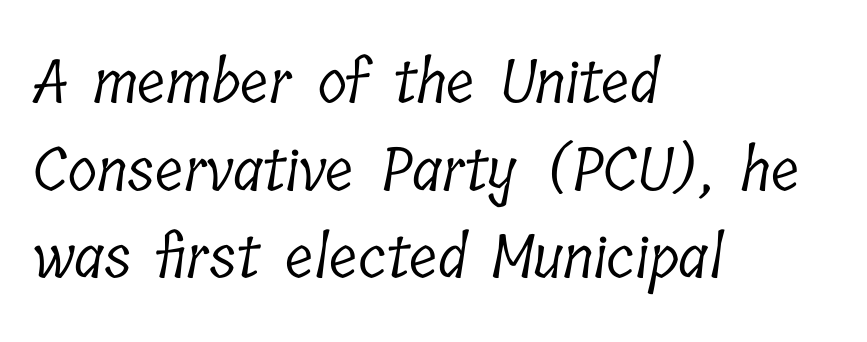
{"serif": "yes", "bold": "no", "weight": "light", "width": "condensed", "stroke_contrast": "low", "x_height": "medium", "monospaced": "no", "underline": "no", "align": "left", "line_spacing": "normal", "line_spacing_ratio": 1.46, "letter_spacing": "normal", "letter_spacing_em": 0.0, "glyph_px": 60}
